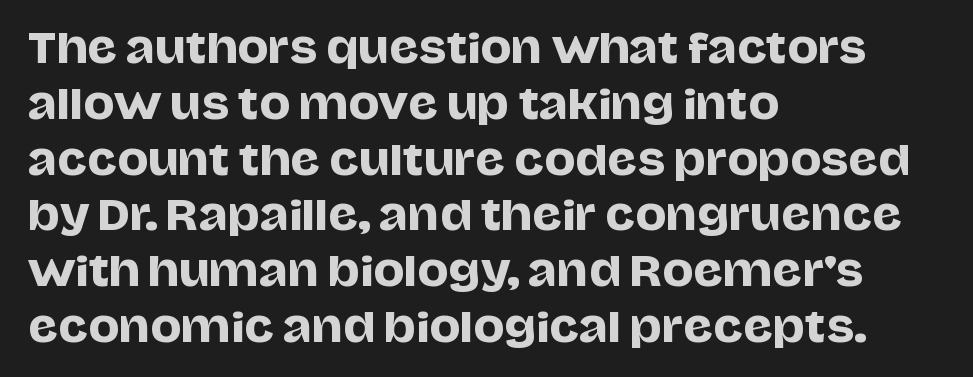
The image shows 41 px sans-serif type, upright; set left-aligned, normal line spacing (1.36x), normal letter spacing, not underlined; low stroke contrast and a large x-height.
